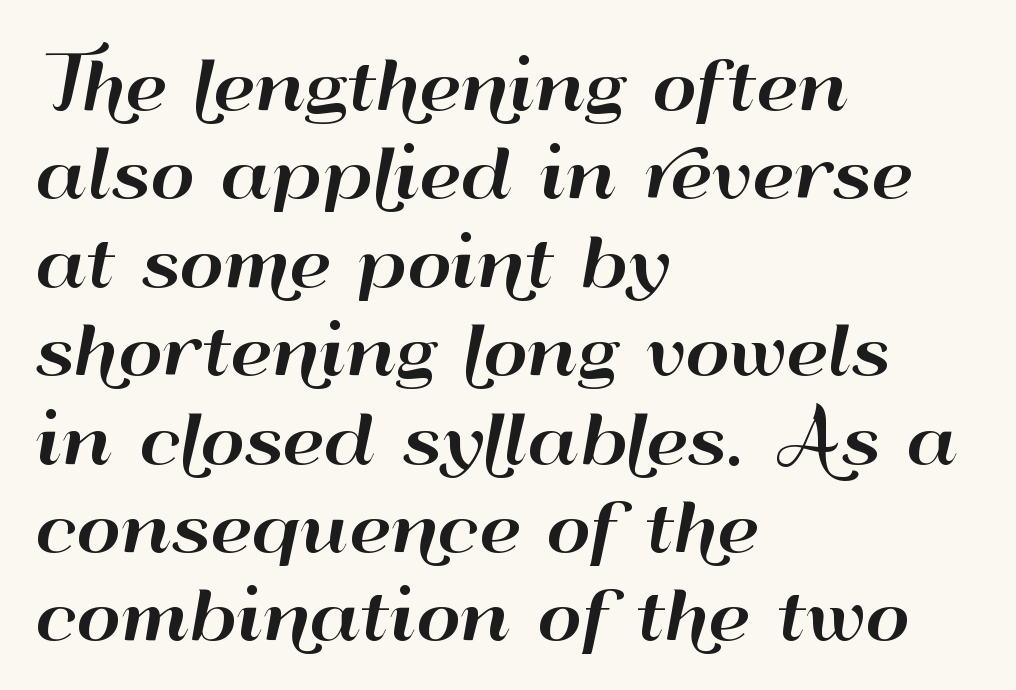
Q: Is the text italic (slanted)? A: Yes.
Q: Is the typeface a serif or a sans-serif typeface? A: Sans-serif.
Q: Is the text underlined? A: No.
Q: How is the paragraph aligned? A: Left-aligned.
Q: Is the spacing between letters normal or unusually wide? A: Normal.
Q: Is the spacing between lines tight, normal or loose? A: Normal.
Q: Width (condensed, normal, or wide)? A: Wide.
Q: Stroke contrast? A: High.
Q: x-height? A: Small.
Q: Monospaced? A: No.
